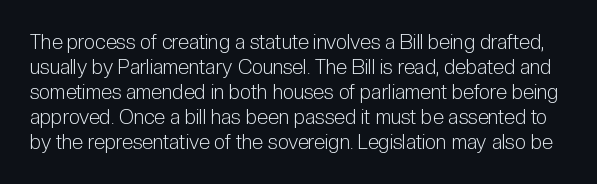
Q: Is the text bold? A: No.
Q: Is the text italic (slanted)? A: No, it is upright.
Q: Is the text underlined? A: No.
Q: Is the spacing between letters normal or unusually wide? A: Normal.
Q: Is the spacing between lines tight, normal or loose? A: Normal.
